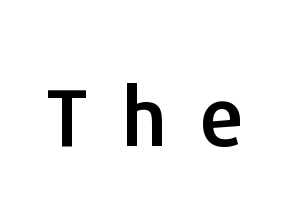
{"serif": "no", "italic": "no", "width": "normal", "stroke_contrast": "low", "x_height": "medium", "monospaced": "no", "underline": "no", "letter_spacing": "wide", "letter_spacing_em": 0.41, "glyph_px": 80}
